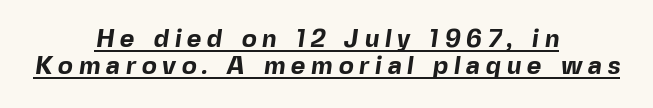
Q: Is the text bold? A: Yes.
Q: Is the text underlined? A: Yes.
Q: How is the paragraph aligned? A: Centered.
Q: Is the spacing between letters normal or unusually wide? A: Unusually wide.
Q: Is the spacing between lines tight, normal or loose? A: Tight.
